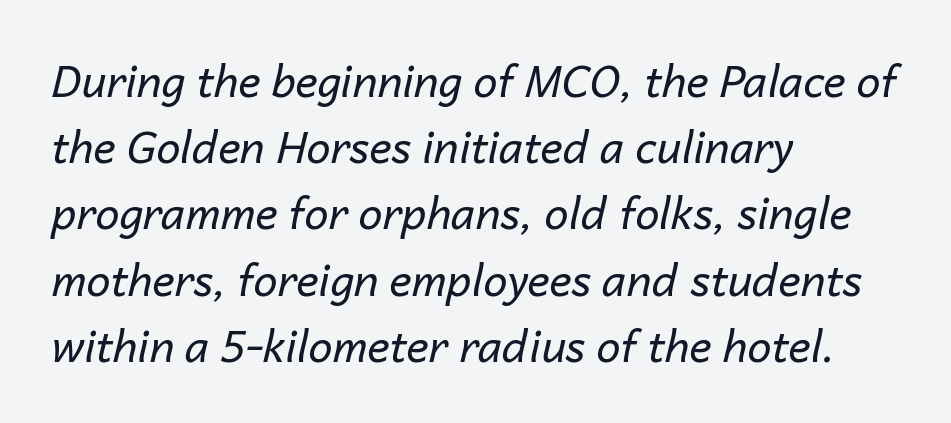
Letters rest on an invisible, unmarked baseline. Each letter keeps its own natural width here, so spacing adapts to shape. No extra ink here — the face is not bold. Casual observation: everything's shoved over to the left. Style check: oblique.
